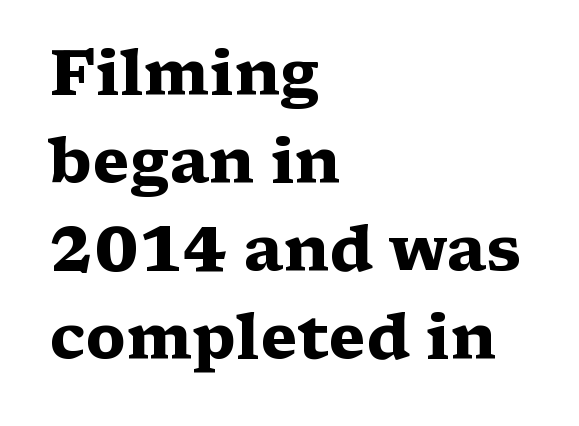
Q: Is the text bold? A: Yes.
Q: Is the text italic (slanted)? A: No, it is upright.
Q: Is the typeface a serif or a sans-serif typeface? A: Serif.
Q: Is the text underlined? A: No.
Q: How is the paragraph aligned? A: Left-aligned.
Q: Is the spacing between letters normal or unusually wide? A: Normal.
Q: Is the spacing between lines tight, normal or loose? A: Normal.
Q: Width (condensed, normal, or wide)? A: Wide.
Q: Stroke contrast? A: Medium.
Q: x-height? A: Medium.
Q: Monospaced? A: No.
